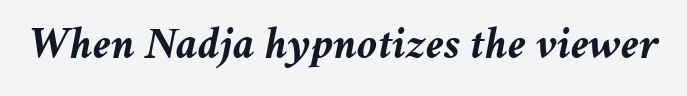
Q: Is the text bold? A: Yes.
Q: Is the text italic (slanted)? A: Yes, it leans right by about 11 degrees.
Q: Is the text underlined? A: No.
Q: Is the spacing between letters normal or unusually wide? A: Normal.
Q: Width (condensed, normal, or wide)? A: Normal.
Q: Stroke contrast? A: Medium.
Q: x-height? A: Medium.
Q: Monospaced? A: No.
